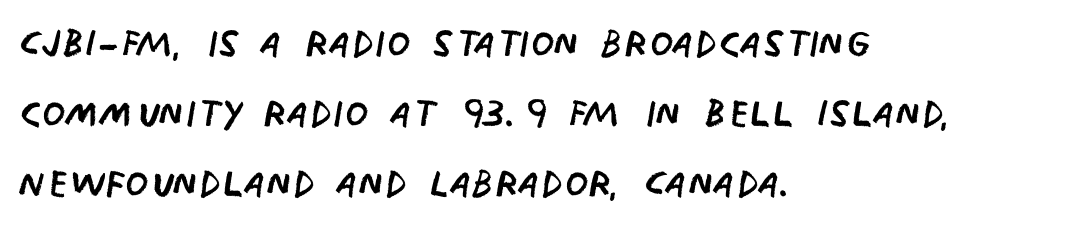
Line beginnings align vertically; line endings do not. These glyphs show unthickened strokes, regular width or finer. Quick note: underline off. Leading matches the norm, producing a regular column.
